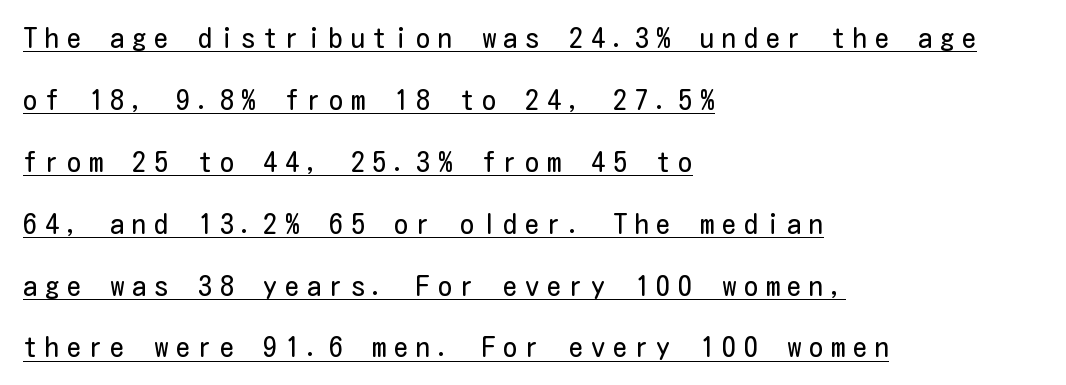
{"serif": "no", "italic": "no", "bold": "no", "weight": "regular", "width": "condensed", "stroke_contrast": "low", "x_height": "medium", "underline": "yes", "align": "left", "line_spacing": "loose", "line_spacing_ratio": 2.21, "letter_spacing": "wide", "letter_spacing_em": 0.28, "glyph_px": 28}
